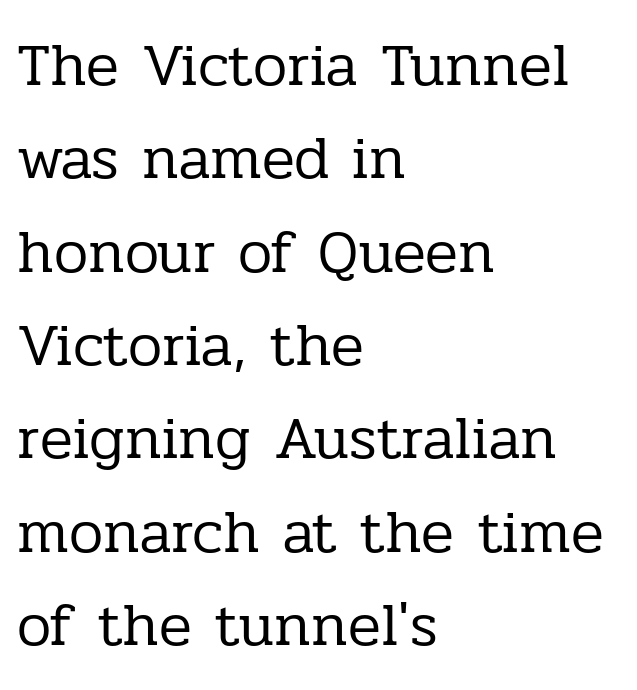
Plain, unruled lines of type. In terms of posture, this sample is upright. Glyph-to-glyph distance matches everyday printed text. Whoever set this chose a conventional vertical rhythm. The characters display serif detailing at their extremities.
